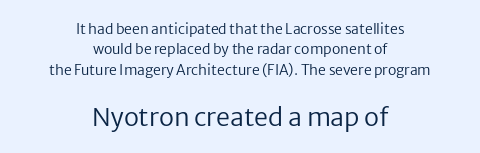
{"italic": "no", "bold": "no", "underline": "no", "align": "center", "line_spacing": "normal", "line_spacing_ratio": 1.45, "letter_spacing": "normal", "letter_spacing_em": 0.0, "larger_block": "second", "size_ratio": 1.79, "glyph_px": 25}
